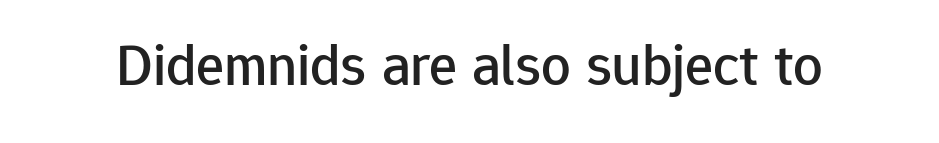
The horizontal fit of the characters is conventional and even. The face used here is proportionally spaced, like ordinary book or web type. To sum up the face: it is a sans, with no serifs. This is roman type, the default non-slanted kind. The area under the type is left untouched.
